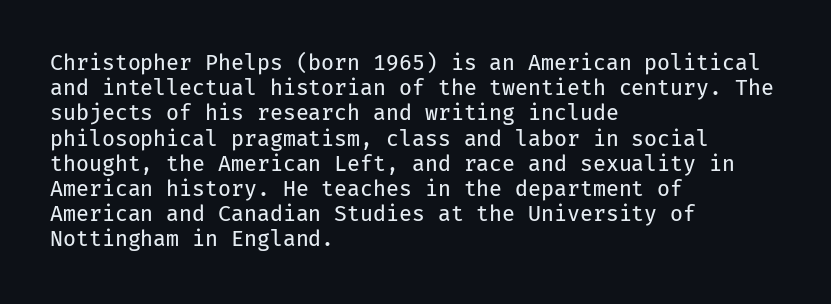
The letterforms sit shoulder to shoulder at normal distance. Typeset ragged right — the left edge is the straight one. The lettering holds an erect, upright posture throughout. Vertical stems look standard width or narrower in stroke. Beneath every word, the page is bare.
